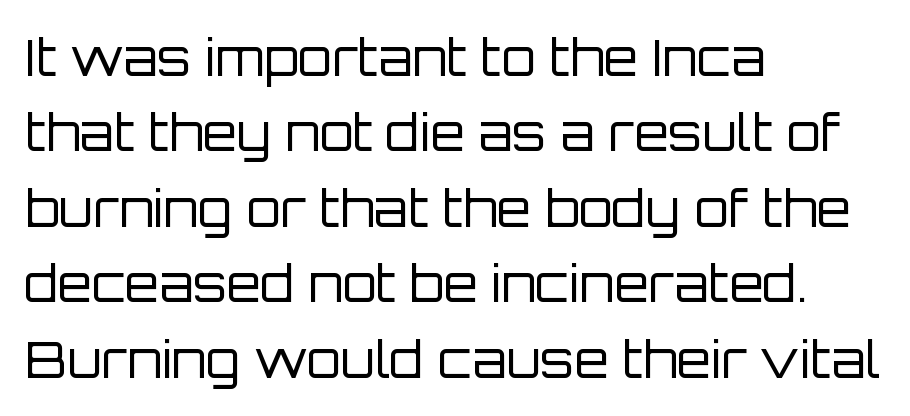
Q: Is the text bold? A: No.
Q: Is the text italic (slanted)? A: No, it is upright.
Q: Is the typeface a serif or a sans-serif typeface? A: Sans-serif.
Q: Is the text underlined? A: No.
Q: How is the paragraph aligned? A: Left-aligned.
Q: Is the spacing between letters normal or unusually wide? A: Normal.
Q: Is the spacing between lines tight, normal or loose? A: Normal.
Q: Width (condensed, normal, or wide)? A: Normal.
Q: Stroke contrast? A: Low.
Q: x-height? A: Large.
Q: Monospaced? A: No.
